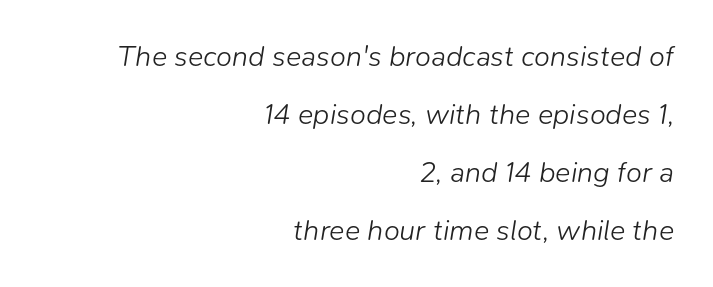
{"italic": "yes", "lean": "right", "slant_degrees": 9, "bold": "no", "weight": "light", "width": "normal", "stroke_contrast": "low", "x_height": "medium", "monospaced": "no", "underline": "no", "align": "right", "line_spacing": "loose", "line_spacing_ratio": 2.0, "letter_spacing": "normal", "letter_spacing_em": 0.0, "glyph_px": 29}
